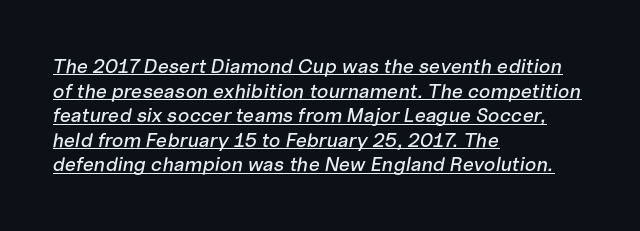
Q: Is the text italic (slanted)? A: Yes, it leans right by about 10 degrees.
Q: Is the text underlined? A: Yes.
Q: How is the paragraph aligned? A: Left-aligned.
Q: Is the spacing between letters normal or unusually wide? A: Normal.
